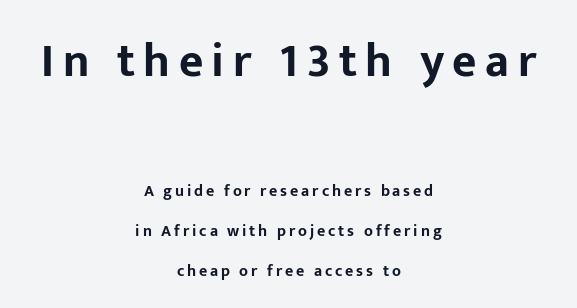
Is this a fixed-width face? No — the glyphs have proportional, varying widths. One-word summary of the alignment: center. Any mark beneath the type? The region is blank. The type family on display is of the sans-serif kind. Note: larger setting up top, smaller setting below.
